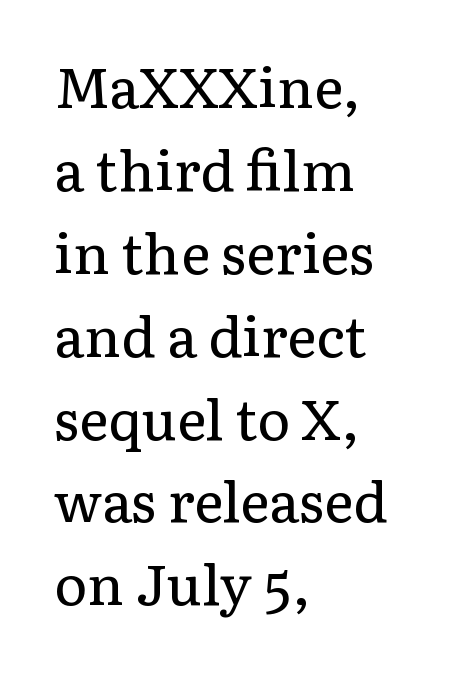
The image shows 56 px regular-weight serif type, upright; set left-aligned, normal line spacing (1.48x), normal letter spacing, not underlined; low stroke contrast and a medium x-height.
